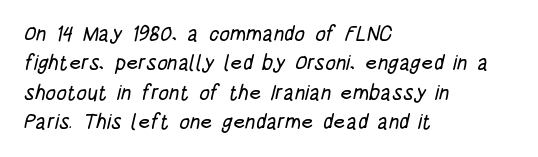
The image shows 21 px text type; set left-aligned, normal line spacing (1.4x), normal letter spacing, not underlined.
